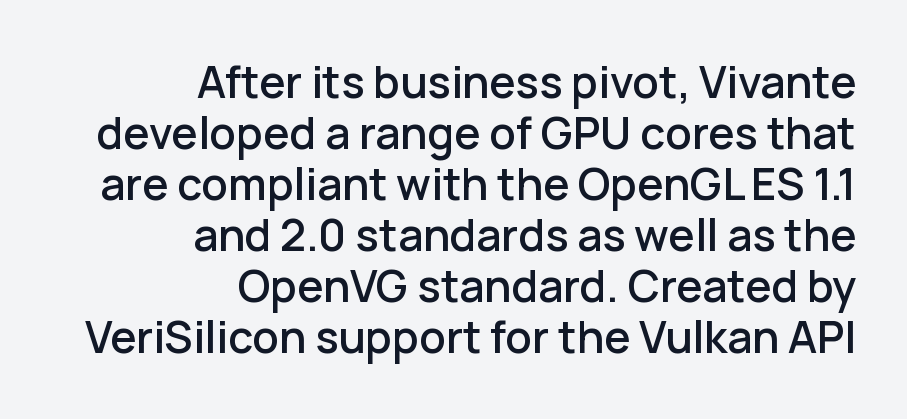
The image shows 44 px sans-serif type, upright; set right-aligned, line spacing 1.16x, normal letter spacing, not underlined; low stroke contrast and a medium x-height.
